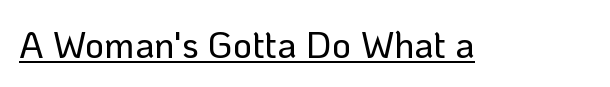
{"serif": "no", "italic": "no", "width": "normal", "stroke_contrast": "low", "x_height": "medium", "monospaced": "no", "underline": "yes", "letter_spacing": "normal", "letter_spacing_em": 0.0, "glyph_px": 37}
